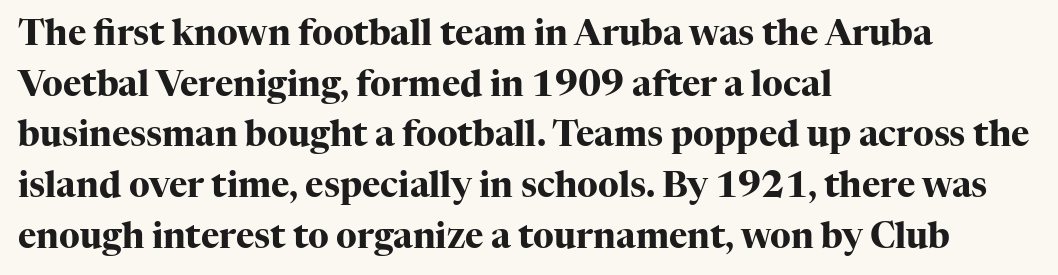
{"serif": "yes", "italic": "no", "bold": "yes", "weight": "heavy", "width": "normal", "stroke_contrast": "high", "x_height": "medium", "monospaced": "no", "underline": "no", "align": "left", "line_spacing": "normal", "line_spacing_ratio": 1.45, "letter_spacing": "normal", "letter_spacing_em": 0.0, "glyph_px": 35}
